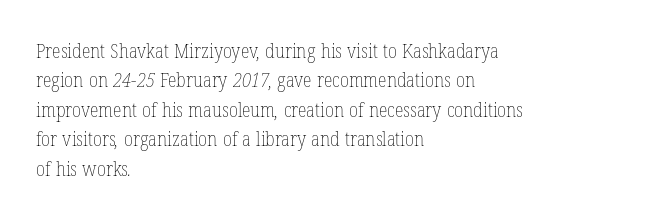
{"bold": "no", "underline": "no", "align": "left", "line_spacing": "normal", "line_spacing_ratio": 1.47, "letter_spacing": "normal", "letter_spacing_em": 0.0, "glyph_px": 20}
